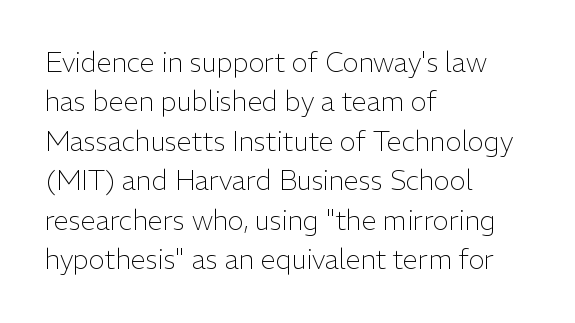
Quick note: not italic, upright. Is the stroke heavy? The answer is a plain regular-or-lighter. The setting favours the left margin, as ordinary paragraphs usually do. Has an underline been added? It has not. Tracking here is standard; glyphs follow each other at the usual distance. Line spacing here is normal.
